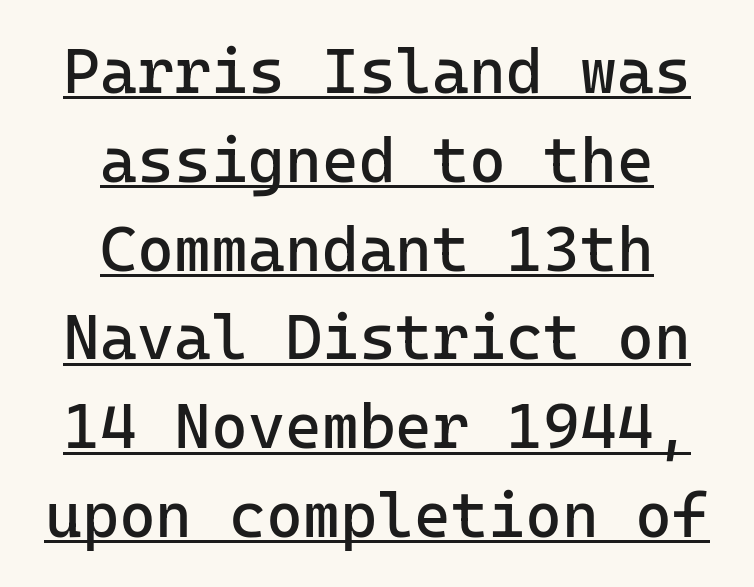
Q: Is the text bold? A: No.
Q: Is the text italic (slanted)? A: No, it is upright.
Q: Is the typeface a serif or a sans-serif typeface? A: Sans-serif.
Q: Is the text underlined? A: Yes.
Q: How is the paragraph aligned? A: Centered.
Q: Is the spacing between letters normal or unusually wide? A: Normal.
Q: Is the spacing between lines tight, normal or loose? A: Normal.
Q: Width (condensed, normal, or wide)? A: Normal.
Q: Stroke contrast? A: Low.
Q: x-height? A: Medium.
Q: Monospaced? A: Yes.
